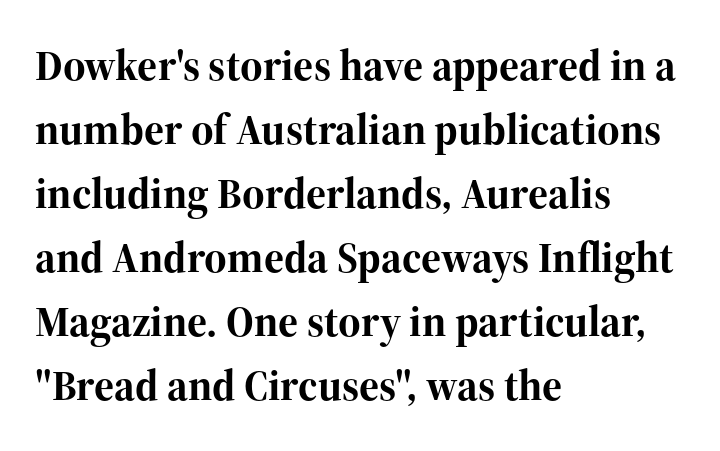
The image shows 43 px bold serif type, upright; set left-aligned, normal line spacing (1.49x), normal letter spacing, not underlined; high stroke contrast and a medium x-height.
